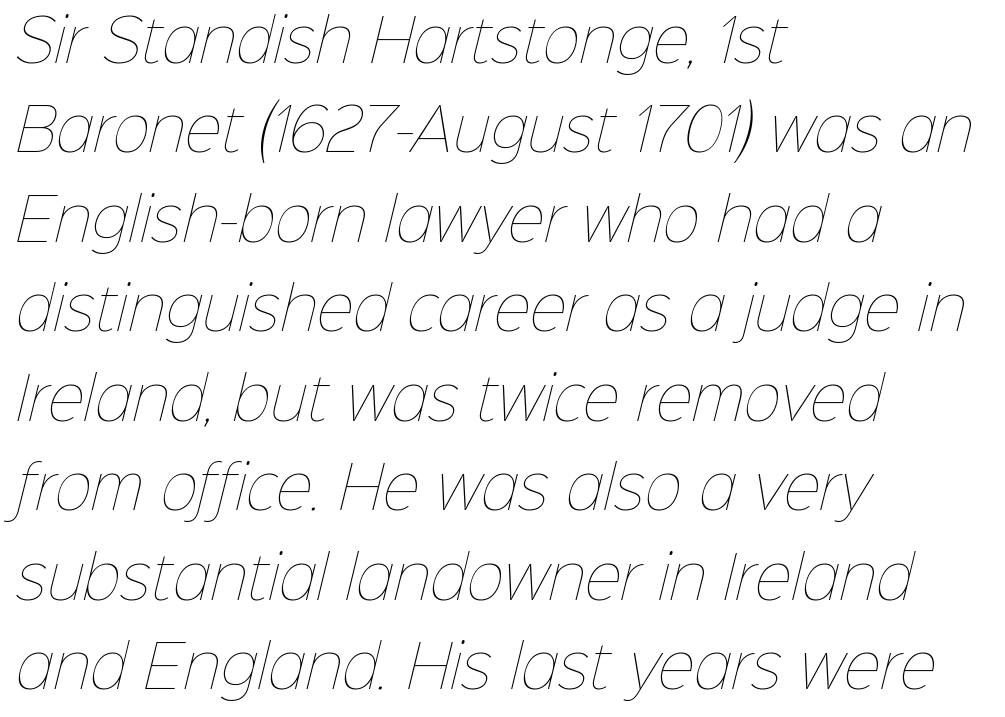
Q: Is the text bold? A: No.
Q: Is the text underlined? A: No.
Q: How is the paragraph aligned? A: Left-aligned.
Q: Is the spacing between letters normal or unusually wide? A: Normal.
Q: Is the spacing between lines tight, normal or loose? A: Normal.
Q: Width (condensed, normal, or wide)? A: Normal.
Q: Stroke contrast? A: Low.
Q: x-height? A: Medium.
Q: Monospaced? A: No.
